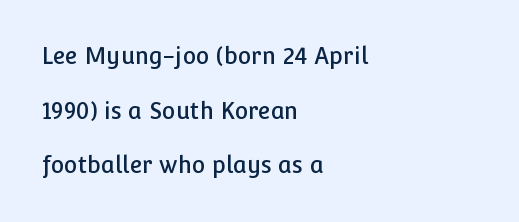
The image shows 23 px text type, upright; set left-aligned, loose line spacing (2.38x), normal letter spacing, not underlined.
